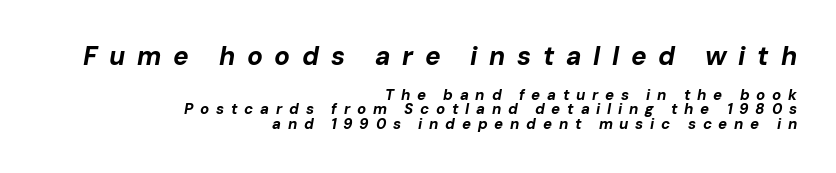
The image shows 26 px bold type, italic (leaning right); set right-aligned, tight line spacing (0.96x), unusually wide letter spacing (+0.45 em), not underlined; the first (top) block is 1.73x larger.
